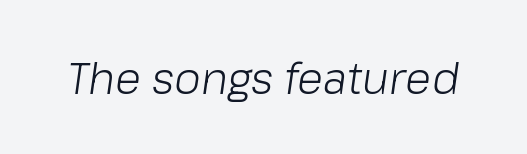
Q: Is the text bold? A: No.
Q: Is the text italic (slanted)? A: Yes, it leans right by about 8 degrees.
Q: Is the text underlined? A: No.
Q: Is the spacing between letters normal or unusually wide? A: Normal.
Q: Width (condensed, normal, or wide)? A: Normal.
Q: Stroke contrast? A: Low.
Q: x-height? A: Medium.
Q: Monospaced? A: No.
